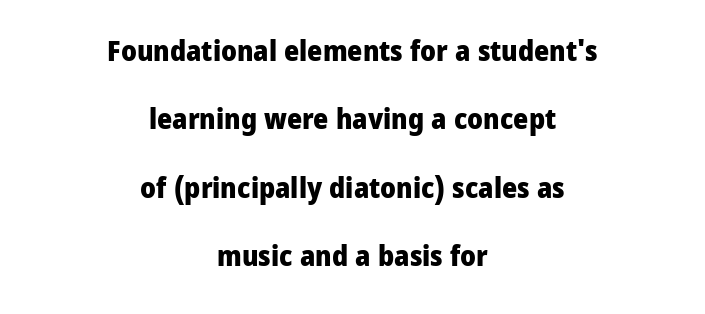
The typesetting leans heavy: a genuine bold. Each letter keeps its own natural width here, so spacing adapts to shape. How would I describe the line gaps? Wide and relaxed. Regarding serifs, this sample does without them. When letters stand straight like this, we call the style roman or upright. Honestly, there is no underline to notice here at all.
